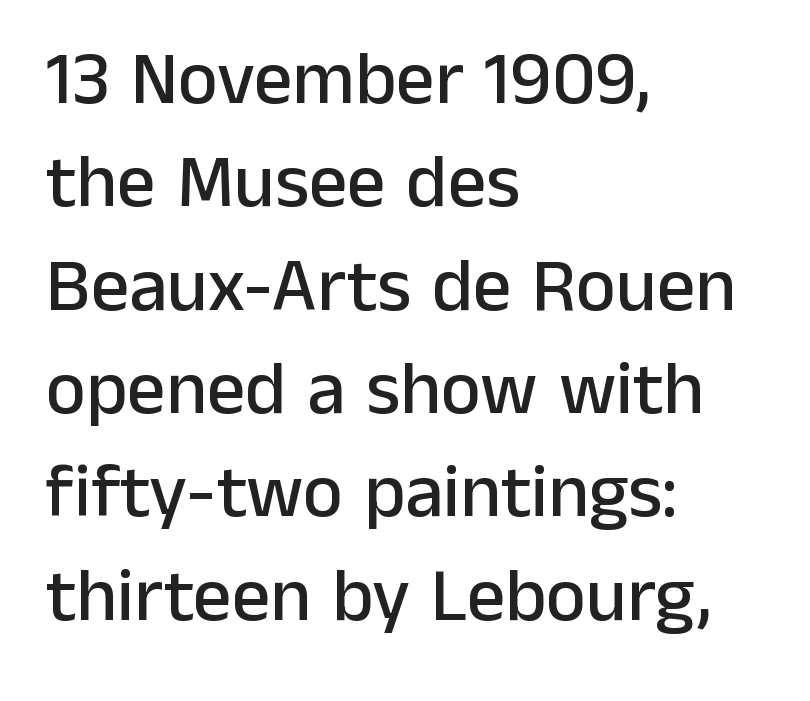
Q: Is the text italic (slanted)? A: No, it is upright.
Q: Is the typeface a serif or a sans-serif typeface? A: Sans-serif.
Q: Is the text underlined? A: No.
Q: How is the paragraph aligned? A: Left-aligned.
Q: Is the spacing between letters normal or unusually wide? A: Normal.
Q: Is the spacing between lines tight, normal or loose? A: Normal.
Q: Width (condensed, normal, or wide)? A: Normal.
Q: Stroke contrast? A: Low.
Q: x-height? A: Medium.
Q: Monospaced? A: No.
